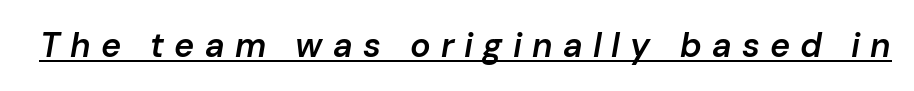
These characters rest on top of a visible drawn line. Every character sits at an angle, as italics do. Bold? Not quite — semibold, heavier than regular but stopping short. Students, note that the glyphs here are deliberately spaced far apart. The rendering uses natural spacing where letterforms have individual widths.
